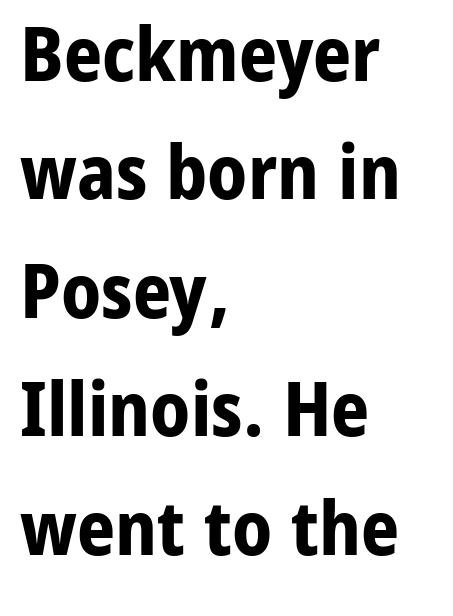
The image shows 75 px bold sans-serif type, upright; set left-aligned, normal line spacing (1.58x), normal letter spacing, not underlined; low stroke contrast and a medium x-height.
